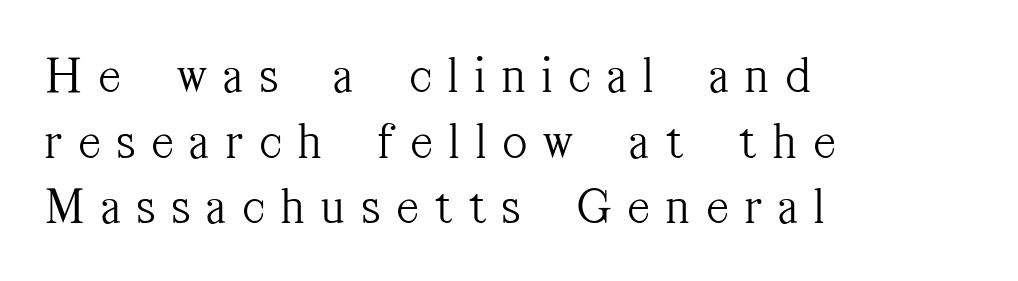
{"serif": "yes", "italic": "no", "bold": "no", "weight": "light", "width": "condensed", "stroke_contrast": "medium", "x_height": "medium", "monospaced": "no", "underline": "no", "align": "left", "line_spacing": "normal", "line_spacing_ratio": 1.26, "letter_spacing": "wide", "letter_spacing_em": 0.33, "glyph_px": 52}
